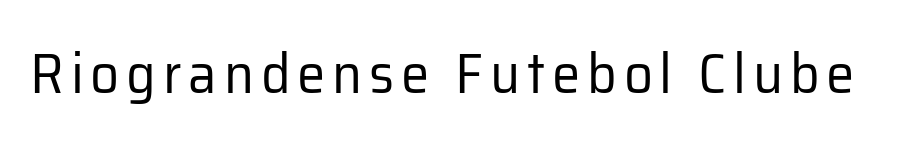
Q: Is the text bold? A: No.
Q: Is the text italic (slanted)? A: No, it is upright.
Q: Is the typeface a serif or a sans-serif typeface? A: Sans-serif.
Q: Is the text underlined? A: No.
Q: Width (condensed, normal, or wide)? A: Normal.
Q: Stroke contrast? A: Low.
Q: x-height? A: Medium.
Q: Monospaced? A: No.
